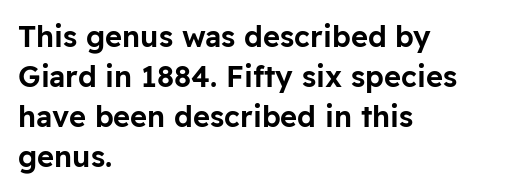
Descenders are the only things crossing below the line. The passage shown is typed in a proportional face where columns would drift. The horizontal fit of the characters is conventional and even. This rendering uses left alignment, leaving the right contour irregular. Regarding leading, the lines here are spaced in the standard way.
